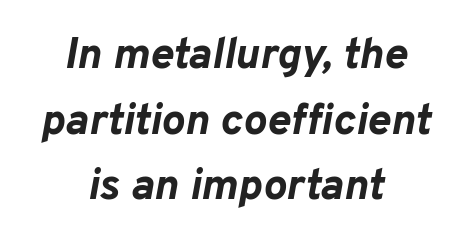
Compared with typical paragraphs, the rows here are spaced about the same. The axis of the letterforms is tilted away from vertical. Underline: absent. Notice how thick the strokes are: this is what a full bold looks like. These lines are rendered in a variable-pitch font.
